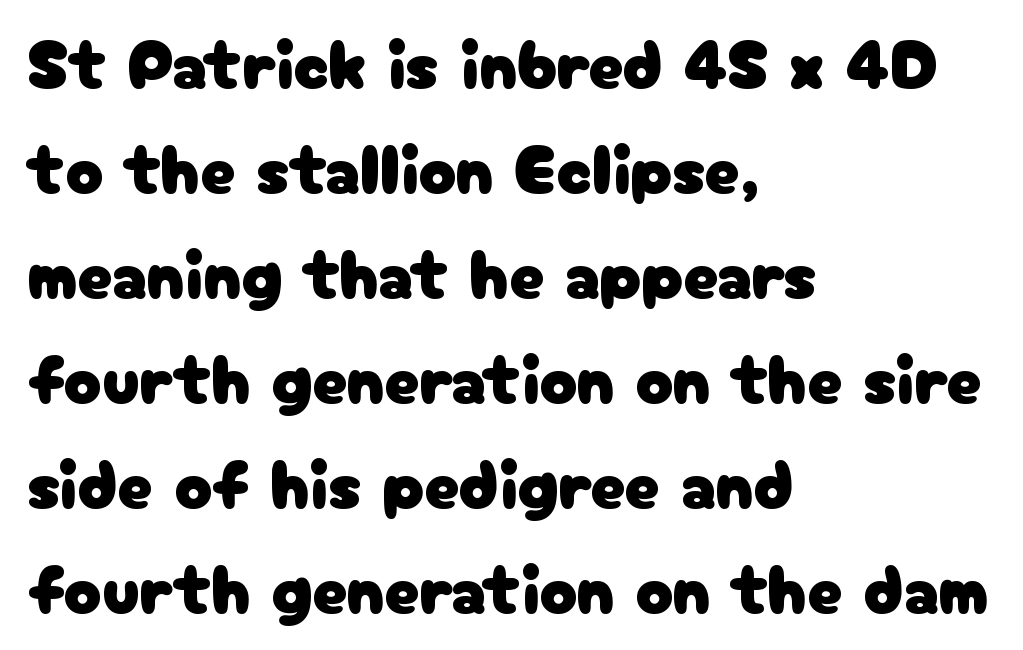
Teacher's note: observe the even left margin — that is flush-left alignment. Beneath every word, the page is bare. The type family on display is of the sans-serif kind. The lines sit at an ordinary, default distance from one another. This sample has the flowing, uneven cadence of proportional lettering.
